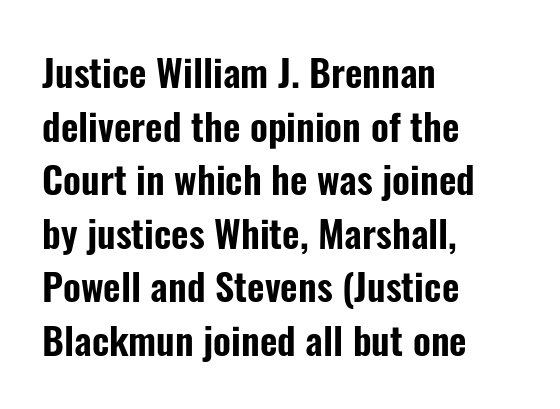
Q: Is the text italic (slanted)? A: No, it is upright.
Q: Is the typeface a serif or a sans-serif typeface? A: Sans-serif.
Q: Is the text underlined? A: No.
Q: How is the paragraph aligned? A: Left-aligned.
Q: Is the spacing between letters normal or unusually wide? A: Normal.
Q: Is the spacing between lines tight, normal or loose? A: Normal.
Q: Width (condensed, normal, or wide)? A: Condensed.
Q: Stroke contrast? A: Low.
Q: x-height? A: Medium.
Q: Monospaced? A: No.
